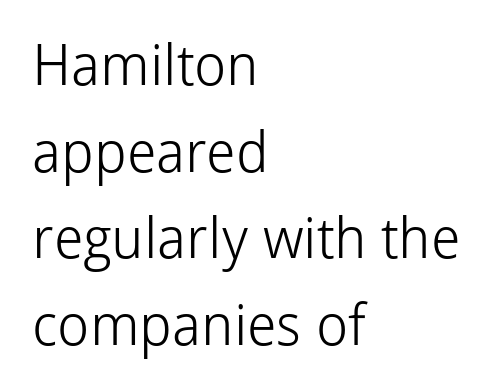
Leading: standard. A light-to-regular cut is what we see here. The letters advance in unequal steps, a hallmark of proportional type. Are there feet on the stems? There aren't — it's a sans. Does the lettering tilt? It doesn't — this is upright. These lines keep a tight, regular rhythm from letter to letter.
